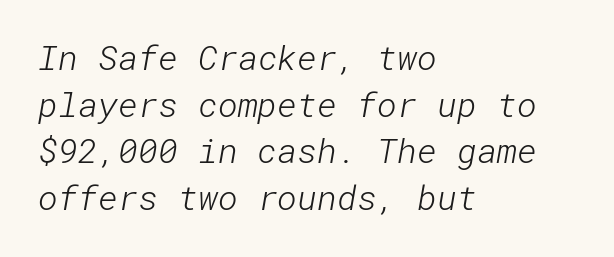
{"serif": "no", "bold": "no", "weight": "light", "width": "normal", "stroke_contrast": "low", "x_height": "medium", "underline": "no", "align": "left", "line_spacing": "normal", "line_spacing_ratio": 1.37, "letter_spacing": "normal", "letter_spacing_em": 0.0, "glyph_px": 34}
